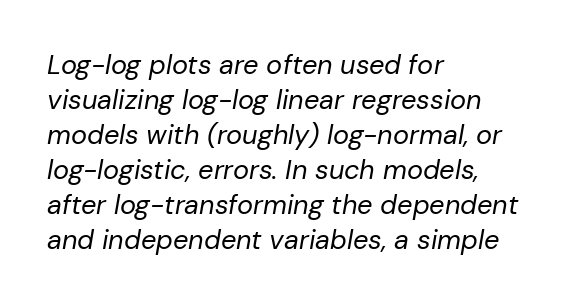
{"italic": "yes", "lean": "right", "slant_degrees": 10, "bold": "no", "underline": "no", "align": "left", "line_spacing": "normal", "line_spacing_ratio": 1.3, "letter_spacing": "normal", "letter_spacing_em": 0.0, "glyph_px": 27}
